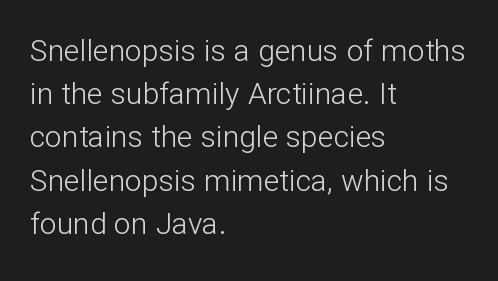
Q: Is the text bold? A: No.
Q: Is the text italic (slanted)? A: No, it is upright.
Q: Is the typeface a serif or a sans-serif typeface? A: Sans-serif.
Q: Is the text underlined? A: No.
Q: How is the paragraph aligned? A: Left-aligned.
Q: Is the spacing between letters normal or unusually wide? A: Normal.
Q: Is the spacing between lines tight, normal or loose? A: Normal.
Q: Width (condensed, normal, or wide)? A: Normal.
Q: Stroke contrast? A: Low.
Q: x-height? A: Medium.
Q: Monospaced? A: No.
